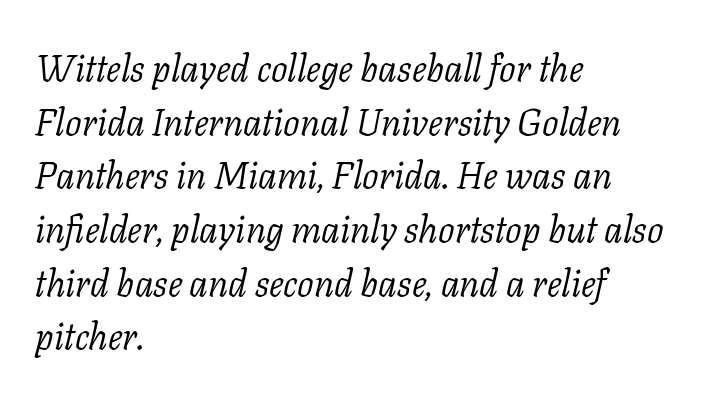
Q: Is the text bold? A: No.
Q: Is the text italic (slanted)? A: Yes, it leans right by about 11 degrees.
Q: Is the typeface a serif or a sans-serif typeface? A: Serif.
Q: Is the text underlined? A: No.
Q: How is the paragraph aligned? A: Left-aligned.
Q: Is the spacing between letters normal or unusually wide? A: Normal.
Q: Is the spacing between lines tight, normal or loose? A: Normal.
Q: Width (condensed, normal, or wide)? A: Normal.
Q: Stroke contrast? A: Low.
Q: x-height? A: Medium.
Q: Monospaced? A: No.
